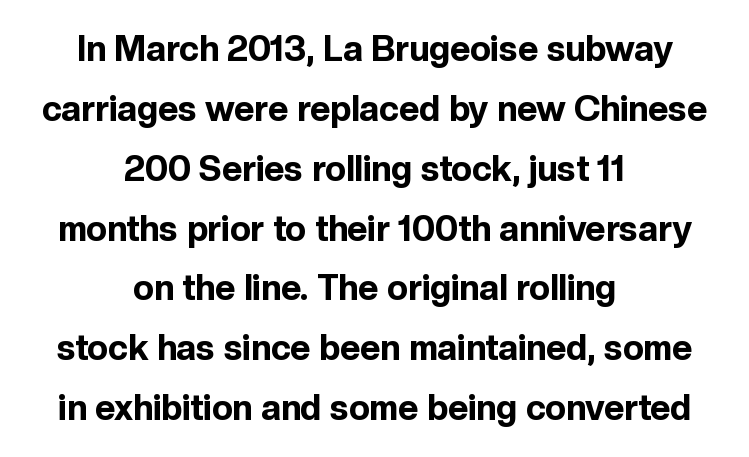
The image shows 35 px bold sans-serif type, upright; set centered, line spacing 1.71x, normal letter spacing, not underlined; a medium x-height.
